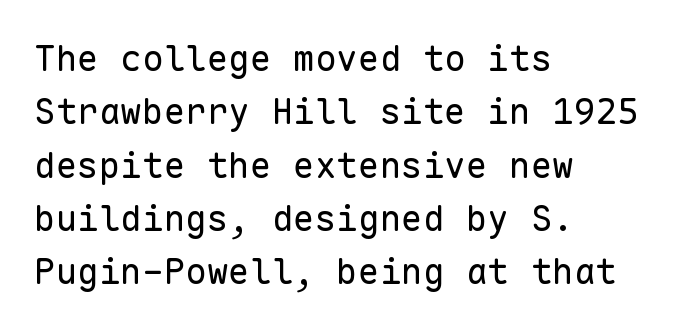
{"serif": "no", "italic": "no", "bold": "no", "weight": "regular", "width": "normal", "stroke_contrast": "low", "x_height": "medium", "monospaced": "yes", "underline": "no", "align": "left", "line_spacing": "normal", "line_spacing_ratio": 1.48, "letter_spacing": "normal", "letter_spacing_em": 0.0, "glyph_px": 36}
